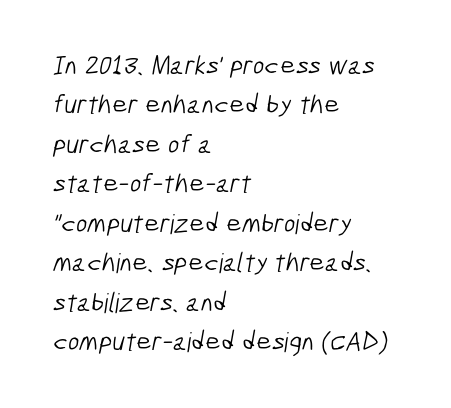
The image shows 27 px text type; set left-aligned, normal line spacing (1.46x), normal letter spacing, not underlined.
